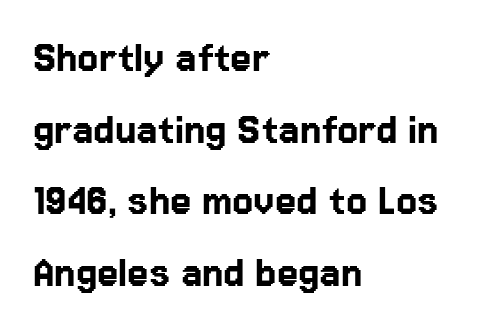
Q: Is the text italic (slanted)? A: No, it is upright.
Q: Is the typeface a serif or a sans-serif typeface? A: Sans-serif.
Q: Is the text underlined? A: No.
Q: How is the paragraph aligned? A: Left-aligned.
Q: Is the spacing between letters normal or unusually wide? A: Normal.
Q: Is the spacing between lines tight, normal or loose? A: Normal.
Q: Width (condensed, normal, or wide)? A: Normal.
Q: Stroke contrast? A: Low.
Q: x-height? A: Medium.
Q: Monospaced? A: No.
